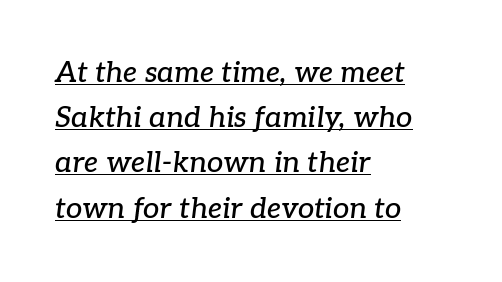
Every character sits at an angle, as italics do. Visually the block forms a straight wall on the left and a jagged coastline on the right. The typesetter has applied underlining to the passage shown. Baseline-to-baseline distance is the conventional proportion of letter height. Note the varied advance widths — an 'i' is clearly narrower than an 'm'. The typeface chosen for these lines features serifs.
